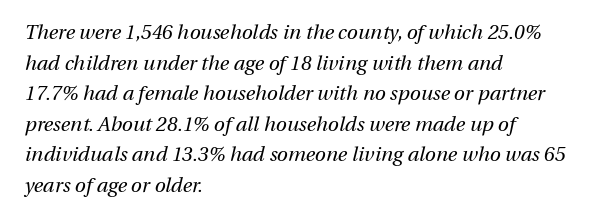
A classic flush-left, rag-right setting is used for this passage. Rows of type keep a routine distance in the vertical direction. The specimen reads as italic at a glance. The passage shown is not bold in any degree.
